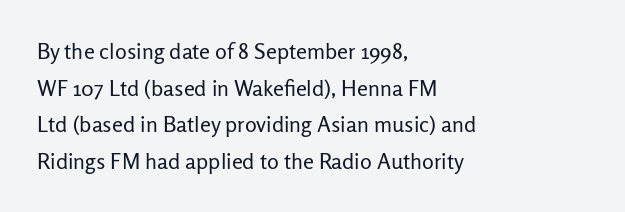
Q: Is the text bold? A: No.
Q: Is the text italic (slanted)? A: No, it is upright.
Q: Is the text underlined? A: No.
Q: How is the paragraph aligned? A: Left-aligned.
Q: Is the spacing between letters normal or unusually wide? A: Normal.
Q: Is the spacing between lines tight, normal or loose? A: Normal.
